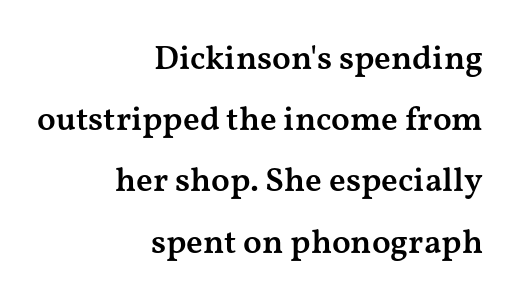
Note the varied advance widths — an 'i' is clearly narrower than an 'm'. Examine the stroke ends and you'll spot serifs. Clear beneath every line of the passage. Look at the stroke-to-counter ratio: somewhat heavy, a semibold.
